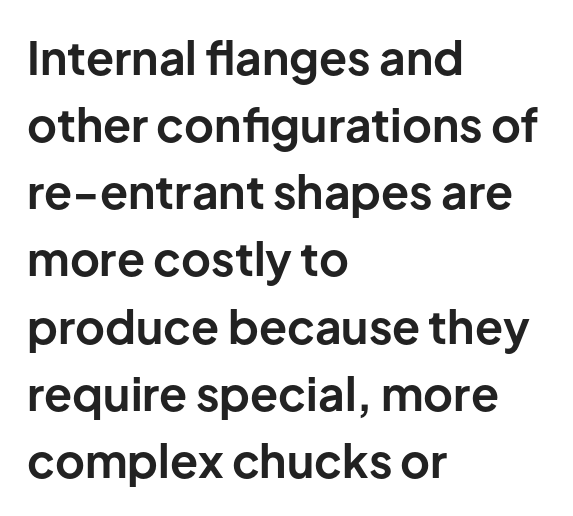
You can tell it's not italic because the verticals are truly vertical. The line-height multiplier appears to be the usual default. The rendering uses natural spacing where letterforms have individual widths. This rendering employs a face without finishing strokes, i.e., a sans-serif. Each glyph is drawn with heavy, bold strokes. Descender tails drop into unmarked territory.
